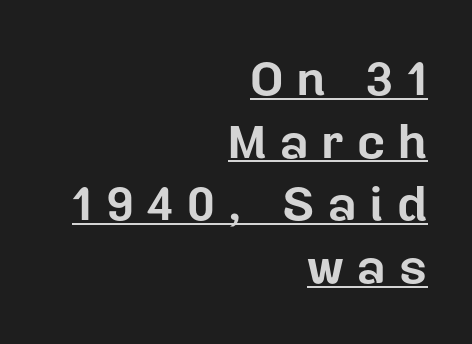
{"serif": "no", "italic": "no", "bold": "yes", "weight": "bold", "width": "normal", "stroke_contrast": "low", "x_height": "medium", "monospaced": "no", "underline": "yes", "align": "right", "line_spacing": "normal", "line_spacing_ratio": 1.28, "letter_spacing": "wide", "letter_spacing_em": 0.27, "glyph_px": 49}
